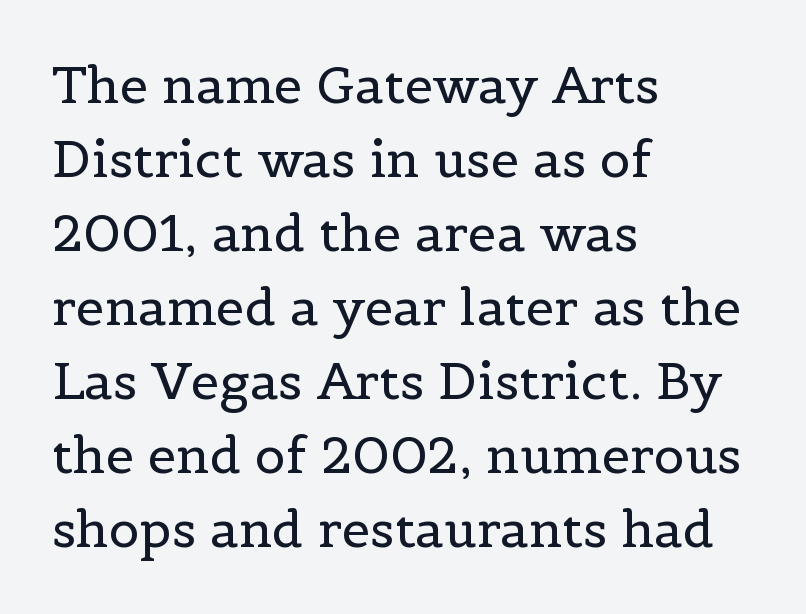
Honestly, there is no underline to notice here at all. The text was rendered using a seriffed face with decorative stroke endings. The space between consecutive lines is moderate. Heaviness? Minimal to ordinary, like unemphasized prose. Do the letters lean? They stand straight.
